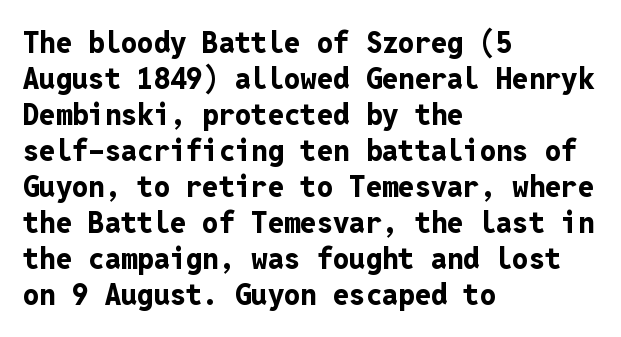
Q: Is the text bold? A: Yes.
Q: Is the text italic (slanted)? A: No, it is upright.
Q: Is the typeface a serif or a sans-serif typeface? A: Sans-serif.
Q: Is the text underlined? A: No.
Q: How is the paragraph aligned? A: Left-aligned.
Q: Is the spacing between letters normal or unusually wide? A: Normal.
Q: Width (condensed, normal, or wide)? A: Normal.
Q: Stroke contrast? A: Low.
Q: x-height? A: Medium.
Q: Monospaced? A: Yes.
